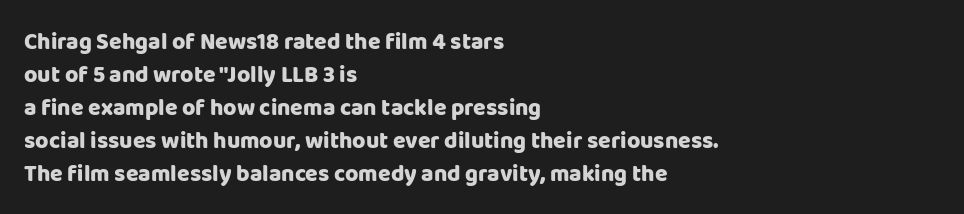
The image shows 23 px bold type, upright; set left-aligned, normal line spacing (1.43x), normal letter spacing, not underlined.
